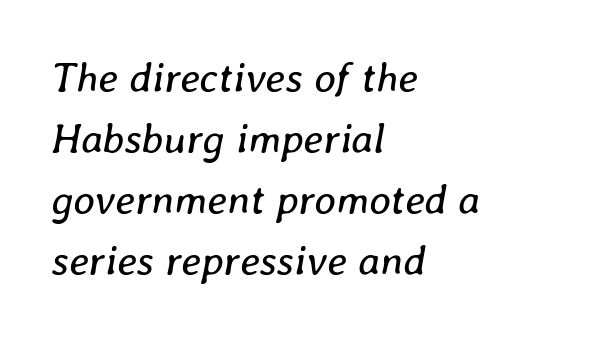
{"italic": "yes", "lean": "right", "slant_degrees": 8, "bold": "no", "weight": "regular", "width": "normal", "stroke_contrast": "low", "x_height": "medium", "monospaced": "no", "underline": "no", "align": "left", "line_spacing": "normal", "line_spacing_ratio": 1.45, "letter_spacing": "normal", "letter_spacing_em": 0.0, "glyph_px": 42}
